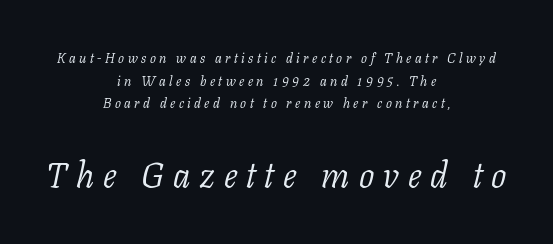
{"serif": "yes", "italic": "yes", "lean": "right", "slant_degrees": 11, "bold": "no", "weight": "light", "width": "normal", "stroke_contrast": "low", "x_height": "medium", "monospaced": "no", "underline": "no", "align": "center", "line_spacing": "normal", "line_spacing_ratio": 1.62, "letter_spacing": "wide", "letter_spacing_em": 0.25, "larger_block": "second", "size_ratio": 2.57, "glyph_px": 36}
